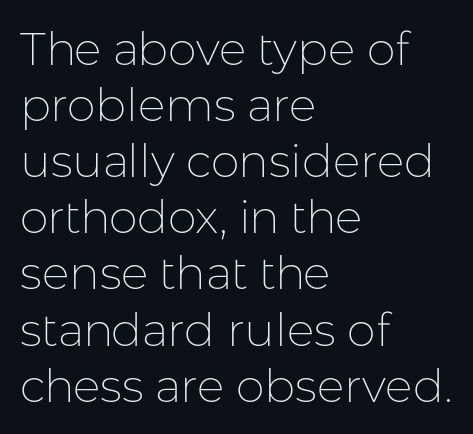
Q: Is the text bold? A: No.
Q: Is the text italic (slanted)? A: No, it is upright.
Q: Is the typeface a serif or a sans-serif typeface? A: Sans-serif.
Q: Is the text underlined? A: No.
Q: How is the paragraph aligned? A: Left-aligned.
Q: Is the spacing between letters normal or unusually wide? A: Normal.
Q: Width (condensed, normal, or wide)? A: Normal.
Q: Stroke contrast? A: Low.
Q: x-height? A: Medium.
Q: Monospaced? A: No.
